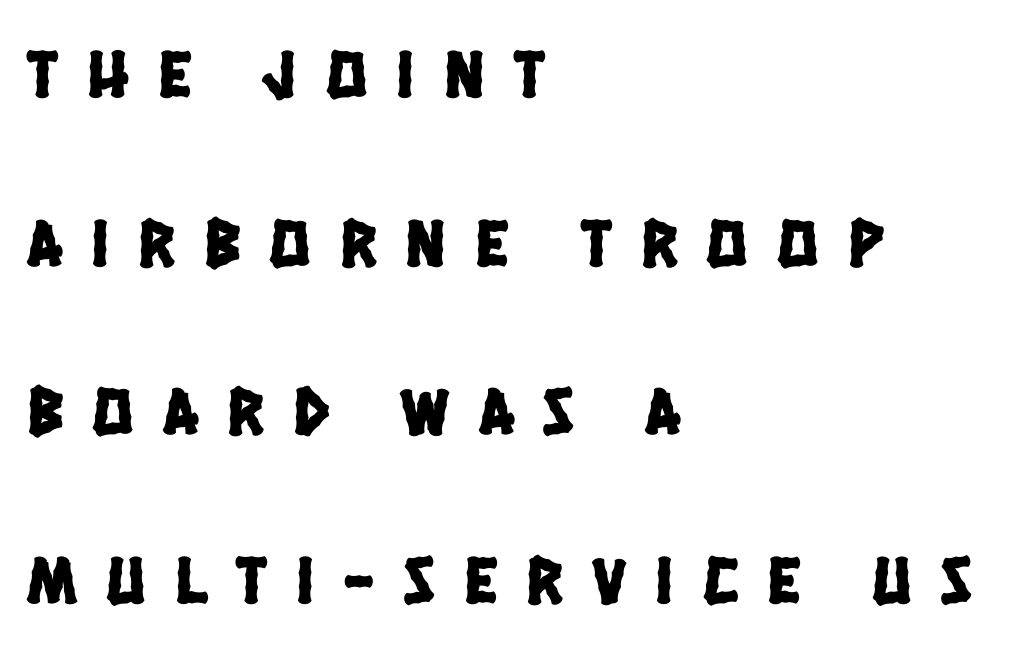
{"serif": "no", "width": "condensed", "stroke_contrast": "low", "x_height": "large", "monospaced": "no", "underline": "no", "align": "left", "line_spacing": "loose", "line_spacing_ratio": 2.48, "letter_spacing": "wide", "letter_spacing_em": 0.43, "glyph_px": 68}
